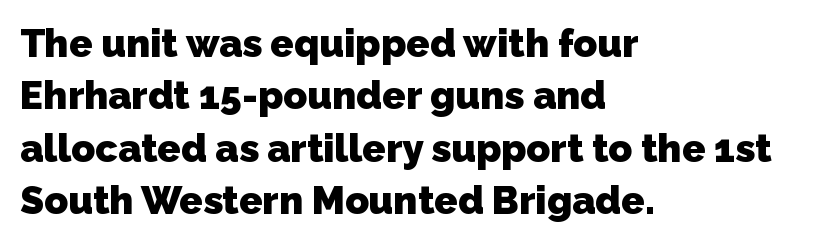
Q: Is the text bold? A: Yes.
Q: Is the typeface a serif or a sans-serif typeface? A: Sans-serif.
Q: Is the text underlined? A: No.
Q: How is the paragraph aligned? A: Left-aligned.
Q: Is the spacing between letters normal or unusually wide? A: Normal.
Q: Is the spacing between lines tight, normal or loose? A: Normal.
Q: Width (condensed, normal, or wide)? A: Normal.
Q: Stroke contrast? A: Low.
Q: x-height? A: Medium.
Q: Monospaced? A: No.
